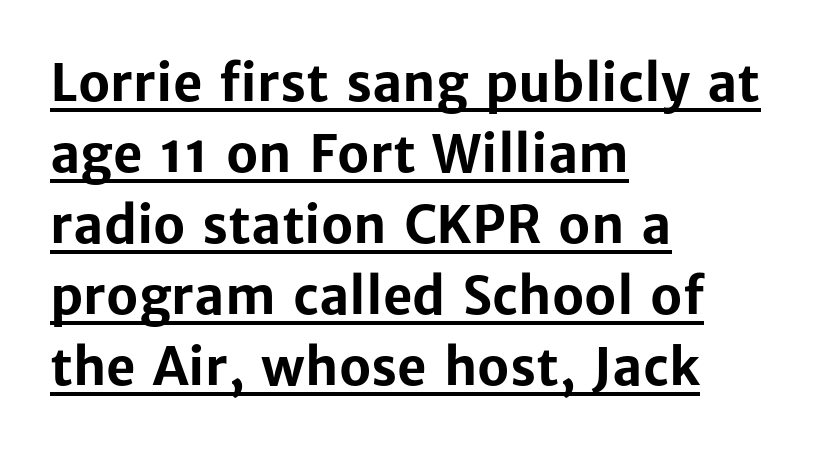
Think of a printed novel: that variable character pitch is what you see here. Stroke terminals: plain, sans-serif. Does a line run under the words? Yes, clearly. Posture: vertical. Compared with typical paragraphs, the rows here are spaced about the same. The characters look thick and weighty, a clear bold.
